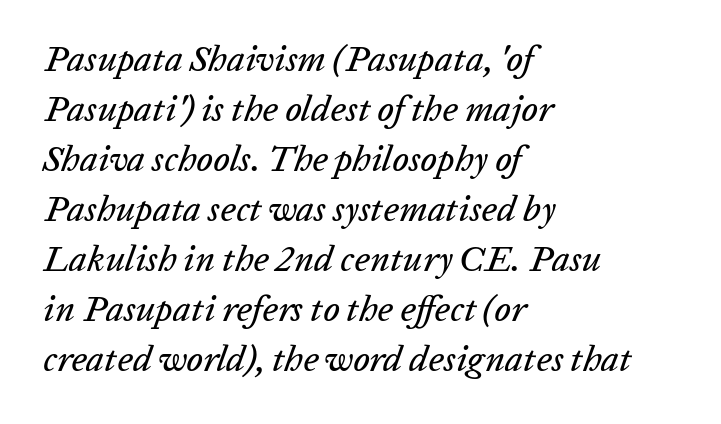
Q: Is the text italic (slanted)? A: Yes, it leans right by about 20 degrees.
Q: Is the text underlined? A: No.
Q: How is the paragraph aligned? A: Left-aligned.
Q: Is the spacing between letters normal or unusually wide? A: Normal.
Q: Is the spacing between lines tight, normal or loose? A: Normal.
Q: Width (condensed, normal, or wide)? A: Normal.
Q: Stroke contrast? A: Low.
Q: x-height? A: Medium.
Q: Monospaced? A: No.
